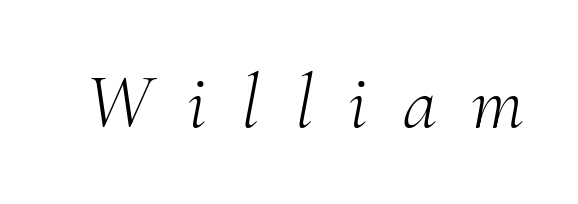
Q: Is the text bold? A: No.
Q: Is the text italic (slanted)? A: Yes, it leans right by about 10 degrees.
Q: Is the typeface a serif or a sans-serif typeface? A: Serif.
Q: Is the text underlined? A: No.
Q: Is the spacing between letters normal or unusually wide? A: Unusually wide.
Q: Width (condensed, normal, or wide)? A: Normal.
Q: Stroke contrast? A: Medium.
Q: x-height? A: Small.
Q: Monospaced? A: No.
